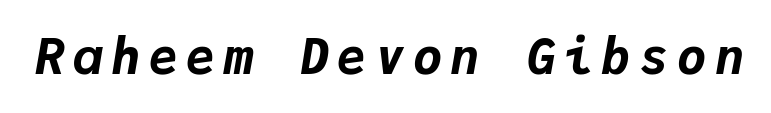
Heft: maximum for text — a bold. A bare baseline throughout the passage. The glyphs look as if they've been sheared to an angle. These lines are rendered in a fixed-pitch font.
